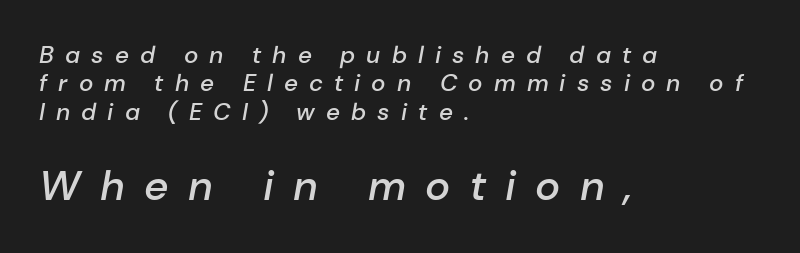
Look at the stroke-to-counter ratio: somewhat heavy, a semibold. The rag falls on the right side of this text block. Would a proofreader flag this as italicized? Yes. Note: smaller setting up top, larger setting below.
